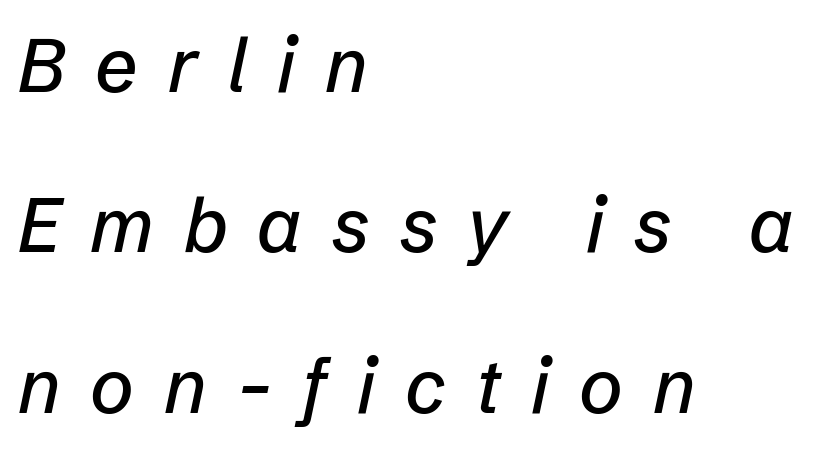
This sample uses an oblique cut, with every glyph tilted off the vertical. Visually the block forms a straight wall on the left and a jagged coastline on the right. The letterforms stand isolated, each surrounded by extra space. The rendering uses natural spacing where letterforms have individual widths. Letters rest on an invisible, unmarked baseline. Horizontal bands of white between lines are thick stripes.
